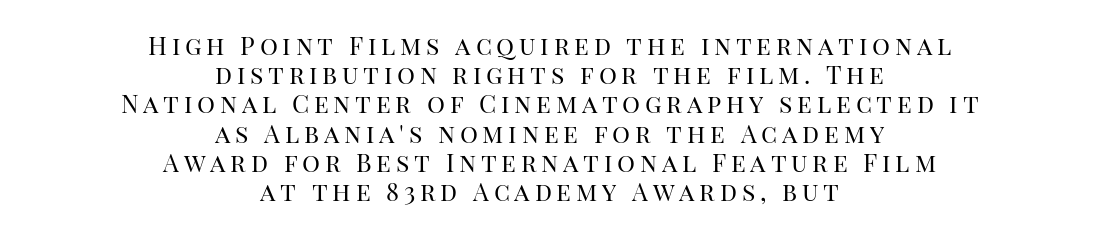
The image shows 25 px text type, upright; set centered, line spacing 1.17x, not underlined.
